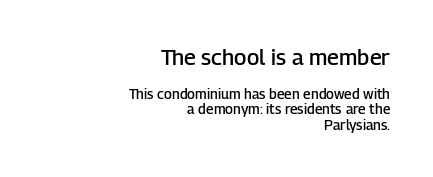
The image shows 22 px text type, upright; set right-aligned, tight line spacing (1.1x), normal letter spacing, not underlined; the first (top) block is 1.57x larger.
